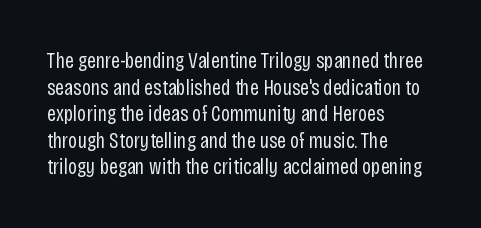
{"italic": "no", "bold": "no", "underline": "no", "align": "left", "line_spacing_ratio": 1.21, "letter_spacing": "normal", "letter_spacing_em": 0.0, "glyph_px": 22}
